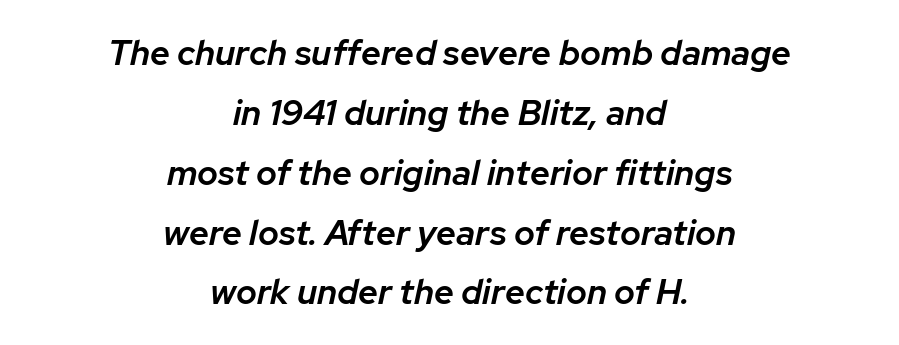
{"italic": "yes", "lean": "right", "slant_degrees": 12, "bold": "semi", "weight": "semibold", "width": "normal", "stroke_contrast": "low", "x_height": "medium", "monospaced": "no", "underline": "no", "align": "center", "line_spacing_ratio": 1.71, "letter_spacing": "normal", "letter_spacing_em": 0.0, "glyph_px": 35}
